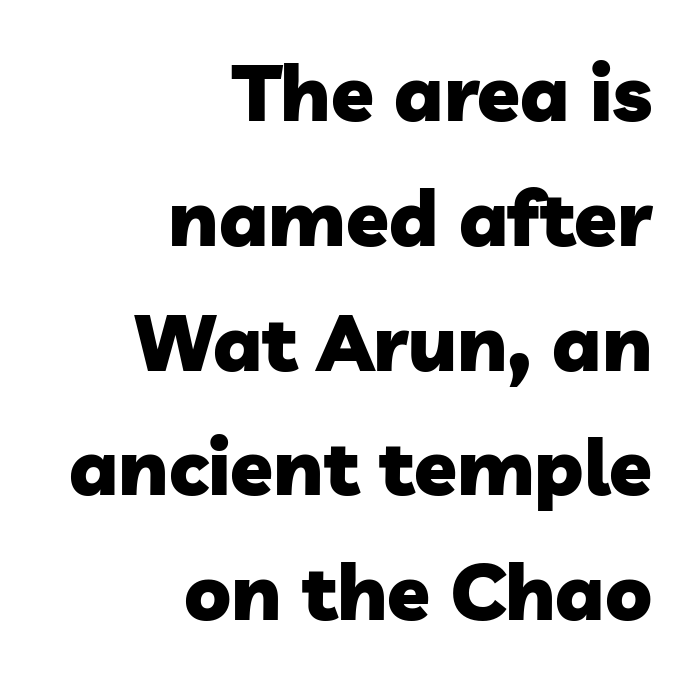
{"serif": "no", "bold": "yes", "weight": "heavy", "width": "normal", "stroke_contrast": "low", "x_height": "medium", "monospaced": "no", "underline": "no", "align": "right", "line_spacing": "normal", "line_spacing_ratio": 1.6, "letter_spacing": "normal", "letter_spacing_em": 0.0, "glyph_px": 78}
